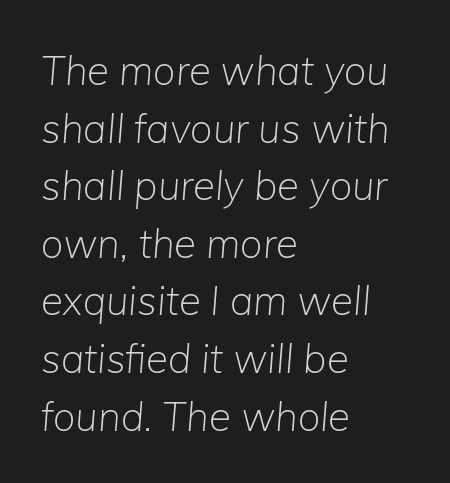
The image shows 40 px light type, italic (leaning right); set left-aligned, normal line spacing (1.44x), normal letter spacing, not underlined; low stroke contrast and a medium x-height.
